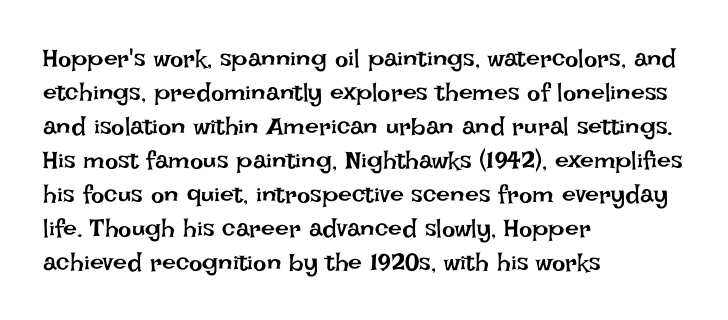
The image shows 25 px text type, upright; set left-aligned, normal line spacing (1.36x), normal letter spacing, not underlined.
